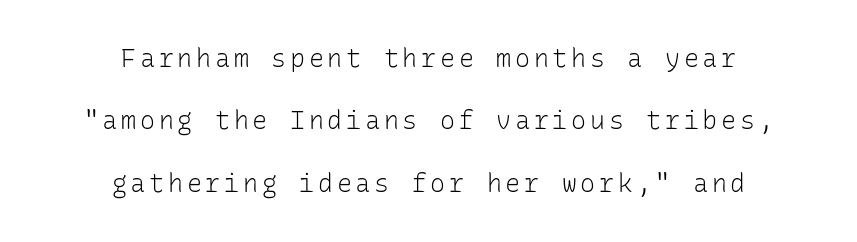
Q: Is the text bold? A: No.
Q: Is the text italic (slanted)? A: No, it is upright.
Q: Is the text underlined? A: No.
Q: How is the paragraph aligned? A: Centered.
Q: Is the spacing between lines tight, normal or loose? A: Loose.
